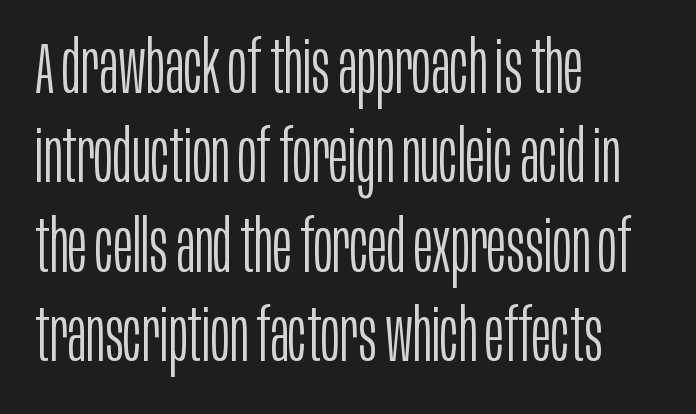
Looks like regular typesetting: each glyph gets only the width it needs. Lines of text with bare space underneath. The rendering keeps characters at their native spacing. Quick note: not italic, upright. On a weight scale, this lands at 450 or below.
